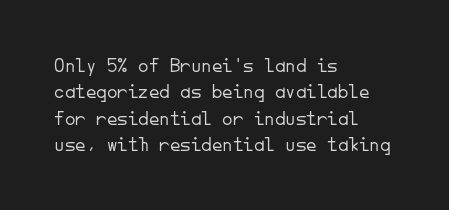
{"italic": "no", "bold": "no", "underline": "no", "align": "left", "line_spacing": "normal", "line_spacing_ratio": 1.26, "letter_spacing": "normal", "letter_spacing_em": 0.0, "glyph_px": 21}
